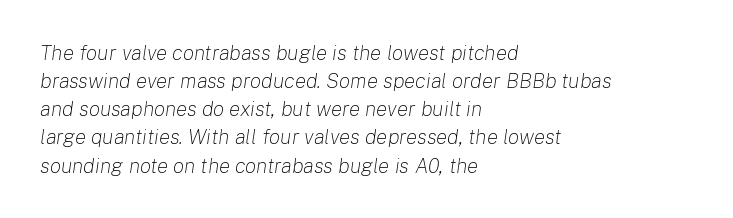
The image shows 21 px text type, italic (leaning right); set left-aligned, normal line spacing (1.34x), normal letter spacing, not underlined.
